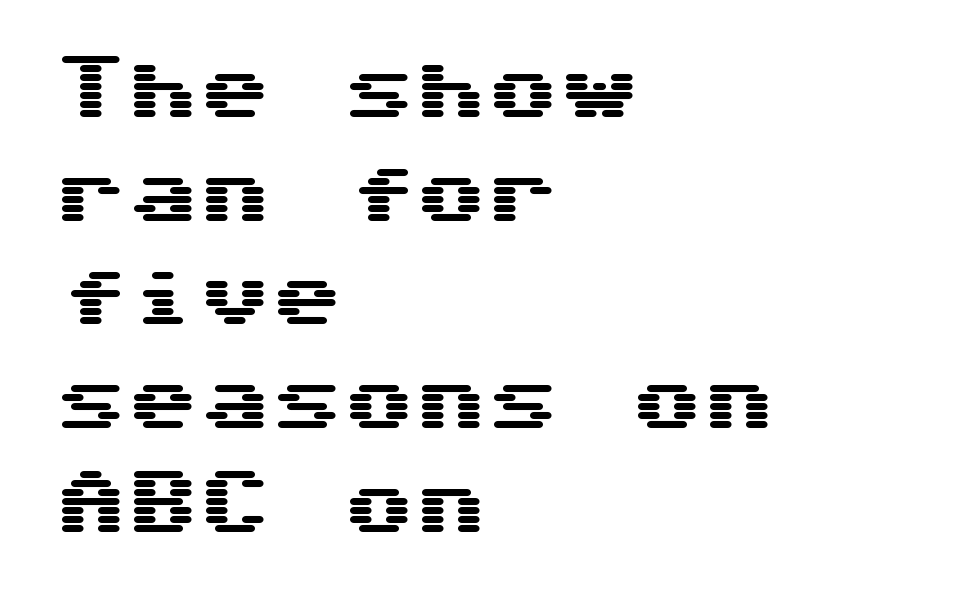
{"serif": "no", "italic": "no", "width": "wide", "stroke_contrast": "medium", "x_height": "medium", "underline": "no", "align": "left", "line_spacing": "normal", "line_spacing_ratio": 1.44, "letter_spacing": "normal", "letter_spacing_em": 0.0, "glyph_px": 72}
